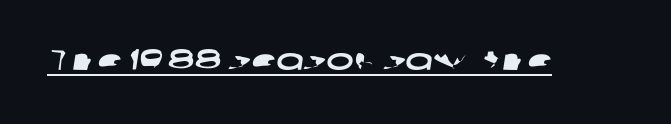
{"serif": "no", "width": "wide", "stroke_contrast": "low", "x_height": "medium", "monospaced": "no", "underline": "yes", "letter_spacing": "normal", "letter_spacing_em": 0.0, "glyph_px": 29}
